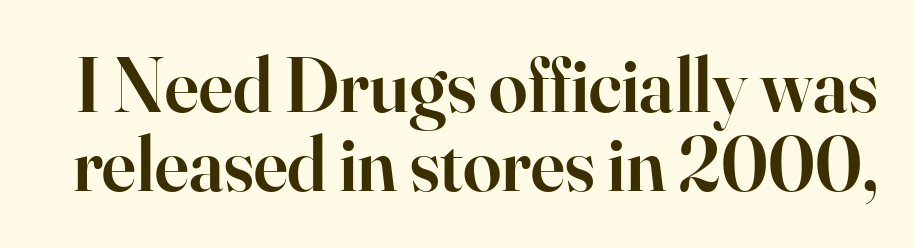
The glyphs in this specimen are seriffed. The strip under each line holds only bare page. The letters stand upright; this is a roman face. The glyphs have the mass of a demibold cut, below bold.
